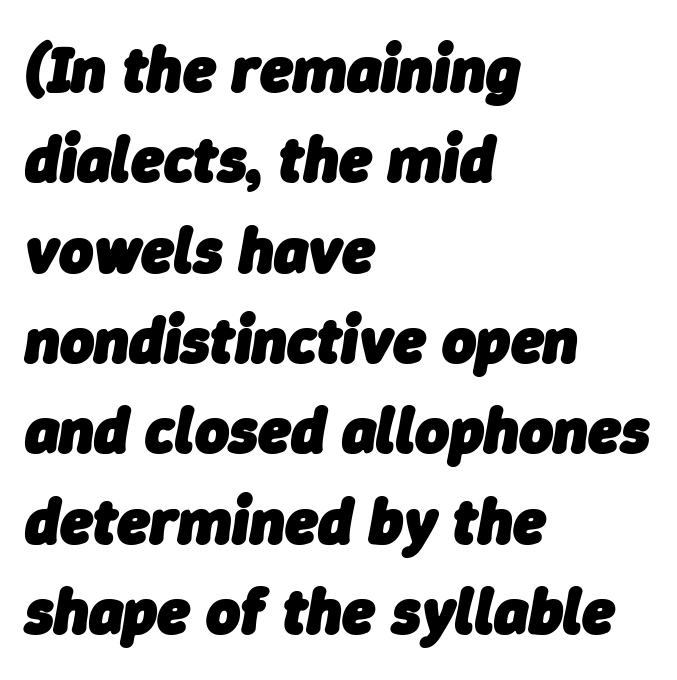
{"italic": "yes", "lean": "right", "slant_degrees": 9, "bold": "yes", "weight": "heavy", "width": "normal", "stroke_contrast": "low", "x_height": "medium", "monospaced": "no", "underline": "no", "align": "left", "line_spacing": "normal", "line_spacing_ratio": 1.39, "letter_spacing": "normal", "letter_spacing_em": 0.0, "glyph_px": 65}
